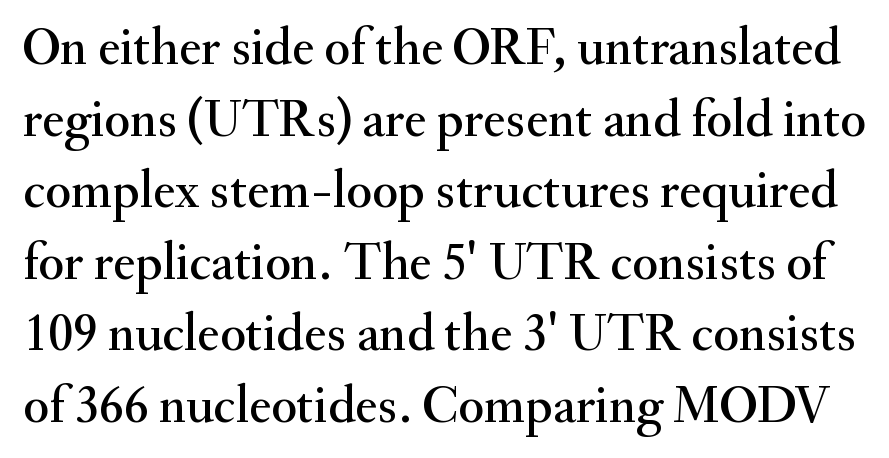
{"serif": "yes", "italic": "no", "width": "normal", "stroke_contrast": "medium", "x_height": "small", "monospaced": "no", "underline": "no", "line_spacing": "normal", "line_spacing_ratio": 1.35, "letter_spacing": "normal", "letter_spacing_em": 0.0, "glyph_px": 53}
